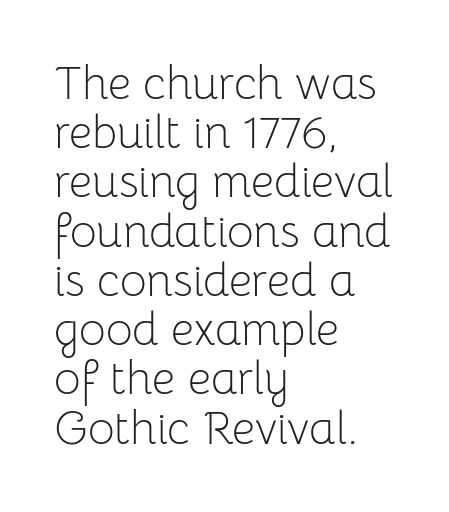
The image shows 46 px light sans-serif type, upright; set left-aligned, tight line spacing (1.07x), normal letter spacing, not underlined; low stroke contrast and a medium x-height.
